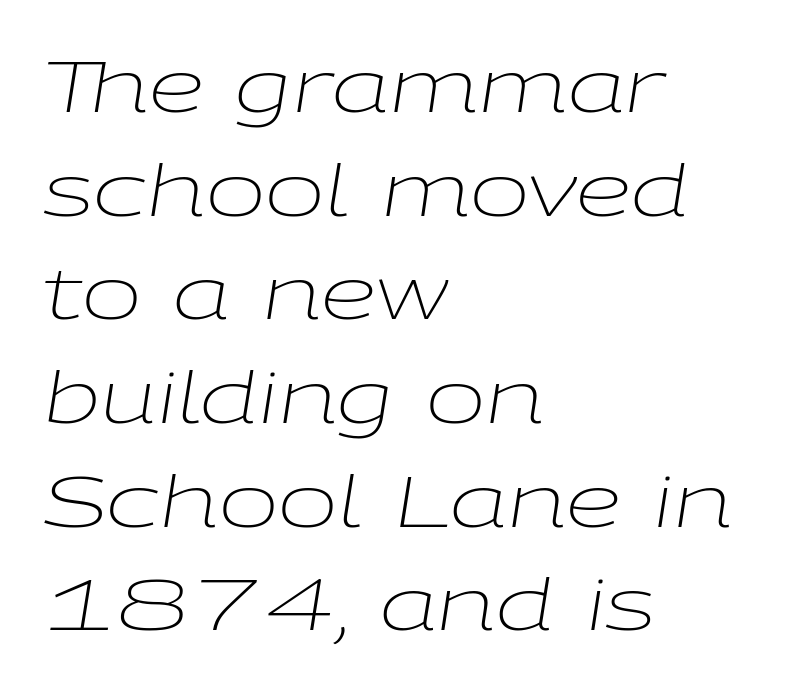
Q: Is the text bold? A: No.
Q: Is the text italic (slanted)? A: Yes, it leans right by about 9 degrees.
Q: Is the text underlined? A: No.
Q: How is the paragraph aligned? A: Left-aligned.
Q: Is the spacing between letters normal or unusually wide? A: Normal.
Q: Is the spacing between lines tight, normal or loose? A: Normal.
Q: Width (condensed, normal, or wide)? A: Wide.
Q: Stroke contrast? A: Low.
Q: x-height? A: Medium.
Q: Monospaced? A: No.
